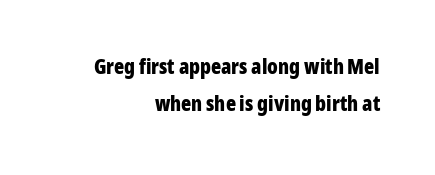
Q: Is the text bold? A: Yes.
Q: Is the text italic (slanted)? A: No, it is upright.
Q: Is the text underlined? A: No.
Q: How is the paragraph aligned? A: Right-aligned.
Q: Is the spacing between letters normal or unusually wide? A: Normal.
